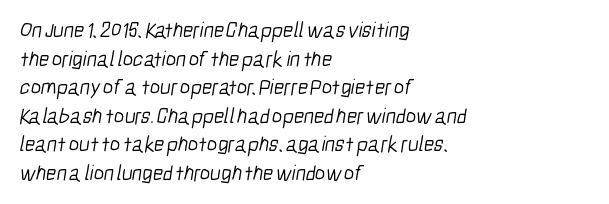
Characters follow at the spacing the type designer built in. These lines stack with their left ends in a neat column. The strip under each line holds only bare page. Each stroke keeps to a modest, everyday thickness or less.
